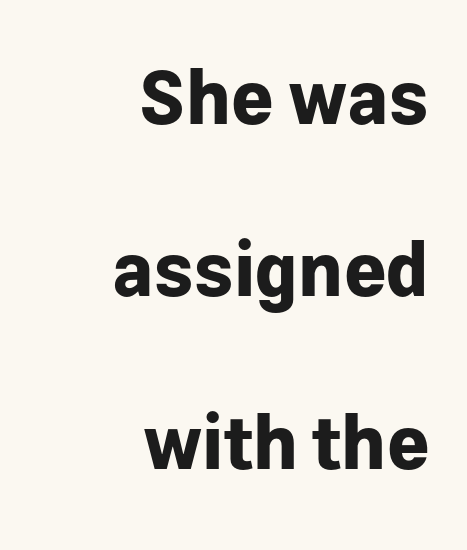
A typesetter would call this proportional, since set widths differ per character. The font's upright variant was chosen for this text. The rendering keeps characters at their native spacing. These lines are composed in type without serifs. The face used here has the dense, thick strokes of a bold. The vertical gap from one line to the next is large.
